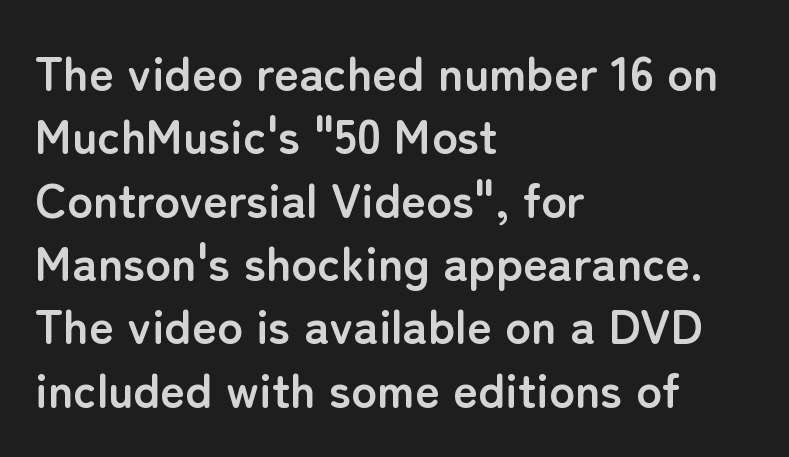
The zone under the glyphs is completely vacant. The rendering keeps characters at their native spacing. To sum up the face: it is a sans, with no serifs. The specimen reads as upright at a glance. Stroke thickness is high; the sample reads as a true bold. Is there much room between lines? A standard amount, neither cramped nor airy.
